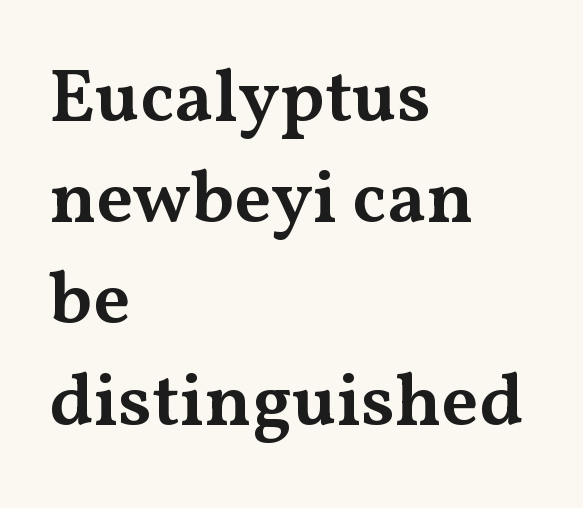
This sample uses plain, unmodified letter spacing. The letters stand upright; this is a roman face. Honestly, there is no underline to notice here at all. Each line starts at the same left margin while the right side varies. Summary of weight: moderately heavy, a semibold. Rows of type keep a routine distance in the vertical direction.
